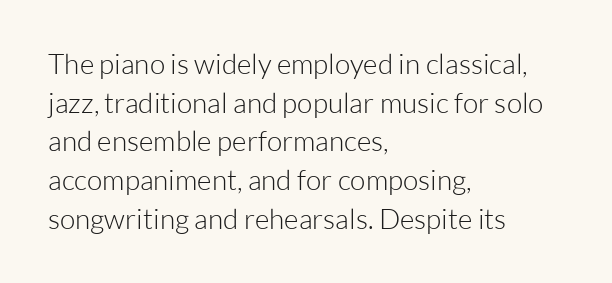
The image shows 28 px light sans-serif type, upright; set left-aligned, normal line spacing (1.38x), normal letter spacing, not underlined; low stroke contrast and a medium x-height.
